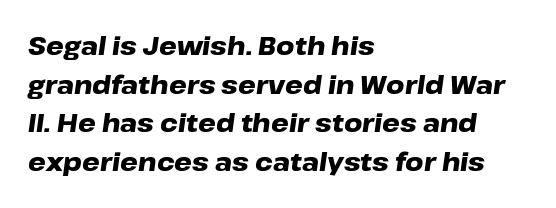
{"italic": "yes", "lean": "right", "slant_degrees": 8, "bold": "yes", "underline": "no", "align": "left", "line_spacing": "normal", "line_spacing_ratio": 1.55, "letter_spacing": "normal", "letter_spacing_em": 0.0, "glyph_px": 25}
